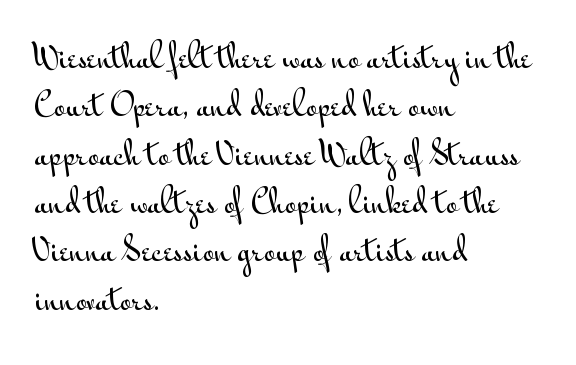
The image shows 31 px wide sans-serif type; set left-aligned, normal line spacing (1.56x), normal letter spacing, not underlined; medium stroke contrast and a small x-height.
